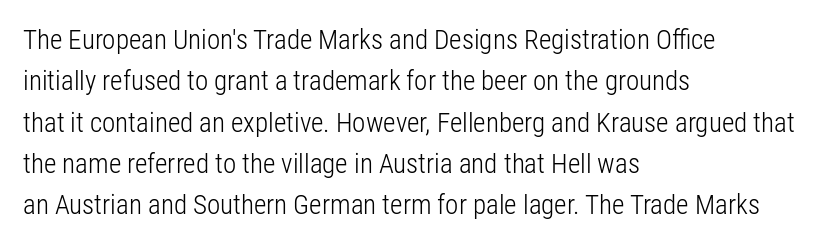
The image shows 27 px text type, upright; set left-aligned, normal line spacing (1.53x), normal letter spacing, not underlined.
